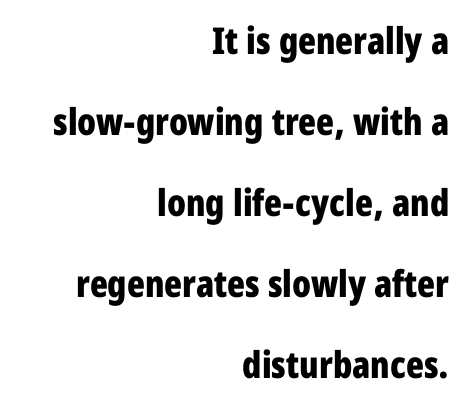
Nobody touched the tracking dial on this one. How would I describe the line gaps? Wide and relaxed. Lines of text with bare space underneath. Students, this is bold: see how much ink each stroke carries. Horizontally, the lines are justified to the trailing edge only.
